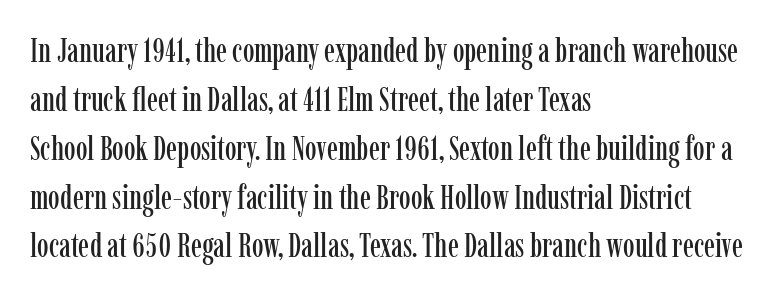
{"serif": "yes", "italic": "no", "width": "condensed", "stroke_contrast": "low", "x_height": "medium", "monospaced": "no", "underline": "no", "align": "left", "line_spacing": "normal", "line_spacing_ratio": 1.48, "letter_spacing": "normal", "letter_spacing_em": 0.0, "glyph_px": 33}
